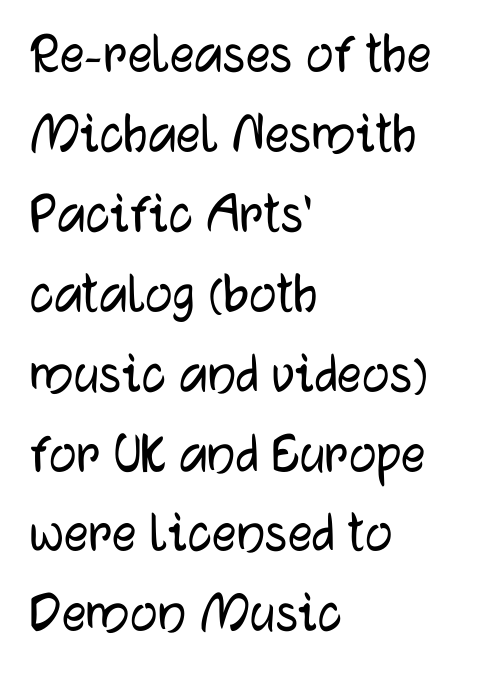
The image shows 61 px sans-serif type, upright; set left-aligned, normal line spacing (1.31x), normal letter spacing, not underlined; low stroke contrast and a medium x-height.
